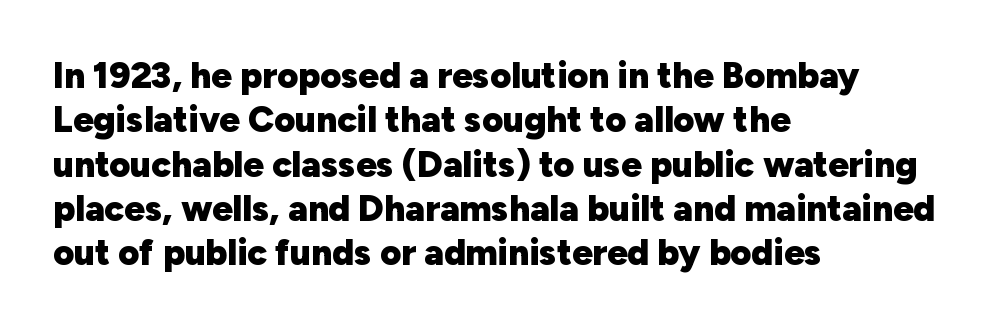
{"serif": "no", "italic": "no", "bold": "yes", "weight": "heavy", "width": "normal", "stroke_contrast": "low", "x_height": "medium", "monospaced": "no", "underline": "no", "align": "left", "line_spacing_ratio": 1.23, "letter_spacing": "normal", "letter_spacing_em": 0.0, "glyph_px": 36}
